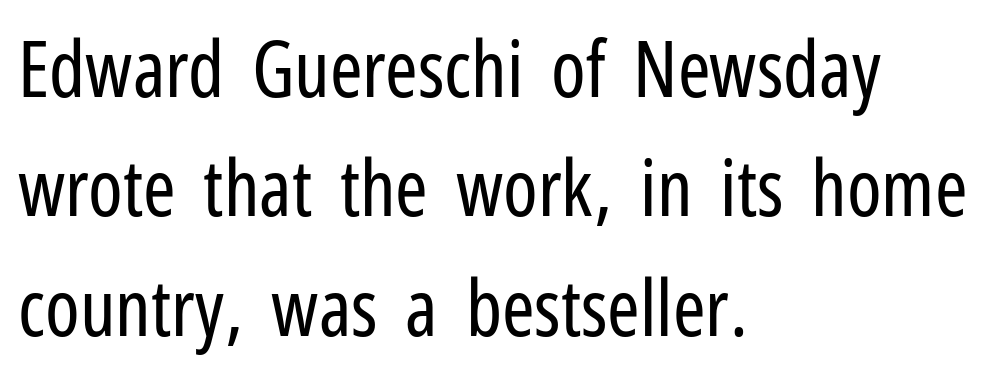
The gaps between neighbouring characters are ordinary and unremarkable. No italicization has been applied; the sample stays upright. The font is comparable to plain body text, perhaps lighter. The letters advance in unequal steps, a hallmark of proportional type. Reading down the column, the eye jumps a familiar distance to each next line. These lines are set flush left with a ragged right edge.
